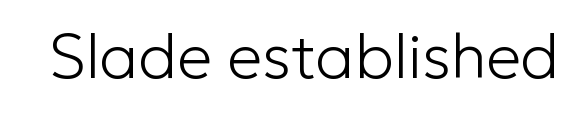
Q: Is the text bold? A: No.
Q: Is the text italic (slanted)? A: No, it is upright.
Q: Is the typeface a serif or a sans-serif typeface? A: Sans-serif.
Q: Is the text underlined? A: No.
Q: Is the spacing between letters normal or unusually wide? A: Normal.
Q: Width (condensed, normal, or wide)? A: Normal.
Q: Stroke contrast? A: Low.
Q: x-height? A: Medium.
Q: Monospaced? A: No.
